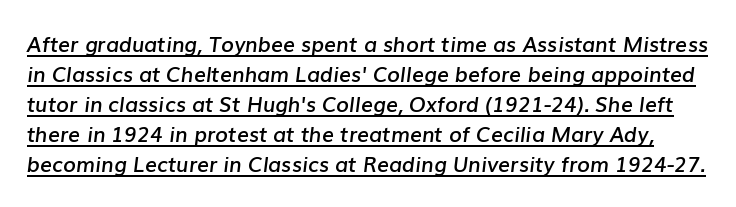
Firm but not heavy-handed strokes: this text is semibold. Does the leading feel generous? No, just average. In designer terms, the underline attribute is active on this setting. Yep, that's italic — everything's leaning.
